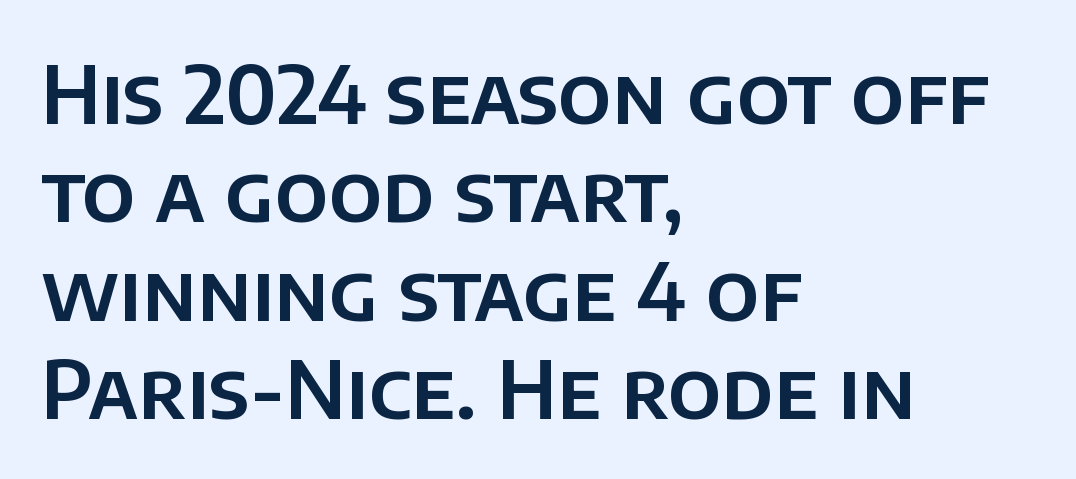
Is this a fixed-width face? No — the glyphs have proportional, varying widths. The typesetter chose a ragged-right arrangement here. A sans-serif font was chosen for this passage. Characters follow at the spacing the type designer built in. The lettering holds an erect, upright posture throughout. The glyphs are unaccompanied by any horizontal stroke below them.
